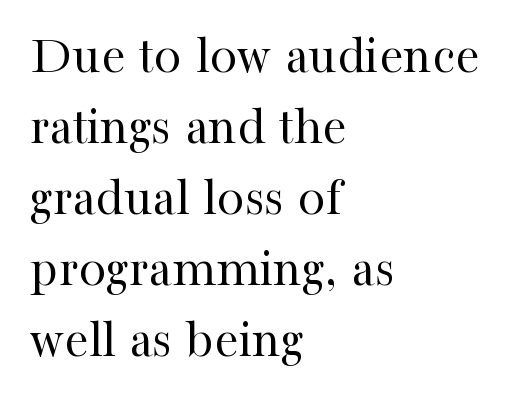
Q: Is the text bold? A: No.
Q: Is the text italic (slanted)? A: No, it is upright.
Q: Is the typeface a serif or a sans-serif typeface? A: Serif.
Q: Is the text underlined? A: No.
Q: How is the paragraph aligned? A: Left-aligned.
Q: Is the spacing between letters normal or unusually wide? A: Normal.
Q: Is the spacing between lines tight, normal or loose? A: Normal.
Q: Width (condensed, normal, or wide)? A: Normal.
Q: Stroke contrast? A: High.
Q: x-height? A: Medium.
Q: Monospaced? A: No.
